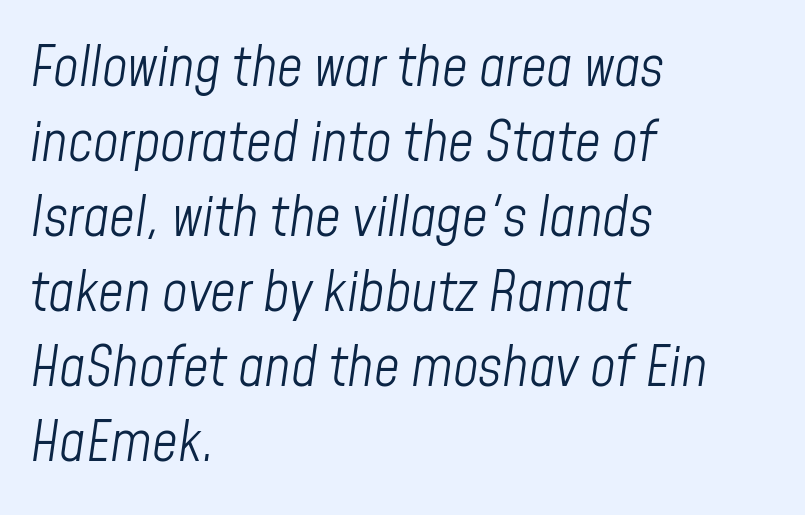
The setting favours the left margin, as ordinary paragraphs usually do. The baseline area is clear. These lines are rendered in a variable-pitch font. Successive baselines arrive at the customary interval.
